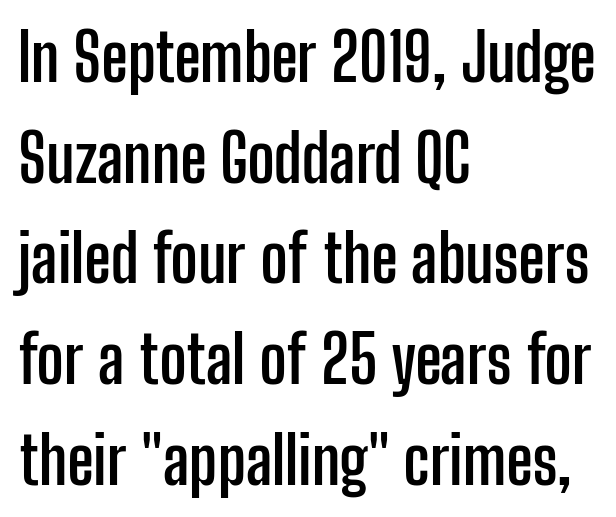
The image shows 65 px semibold, condensed sans-serif type, upright; set left-aligned, normal line spacing (1.55x), normal letter spacing, not underlined; low stroke contrast and a medium x-height.
